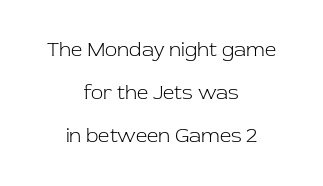
Q: Is the text bold? A: No.
Q: Is the text italic (slanted)? A: No, it is upright.
Q: Is the text underlined? A: No.
Q: How is the paragraph aligned? A: Centered.
Q: Is the spacing between letters normal or unusually wide? A: Normal.
Q: Is the spacing between lines tight, normal or loose? A: Loose.
